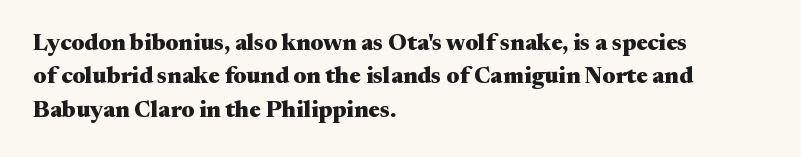
The image shows 23 px bold type, upright; set left-aligned, normal line spacing (1.45x), normal letter spacing, not underlined.
